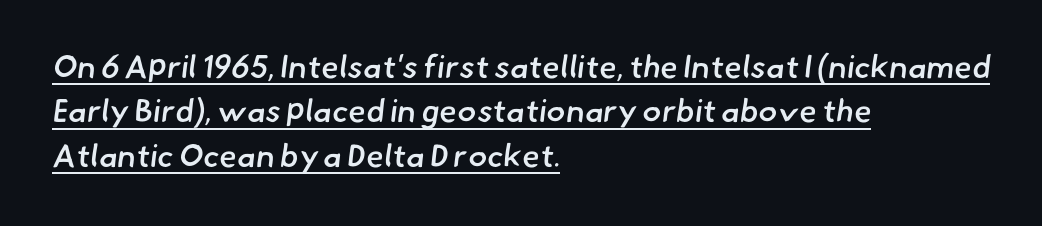
Q: Is the text bold? A: Semi-bold.
Q: Is the typeface a serif or a sans-serif typeface? A: Sans-serif.
Q: Is the text underlined? A: Yes.
Q: How is the paragraph aligned? A: Left-aligned.
Q: Is the spacing between letters normal or unusually wide? A: Normal.
Q: Is the spacing between lines tight, normal or loose? A: Normal.
Q: Width (condensed, normal, or wide)? A: Normal.
Q: Stroke contrast? A: Low.
Q: x-height? A: Small.
Q: Monospaced? A: No.
